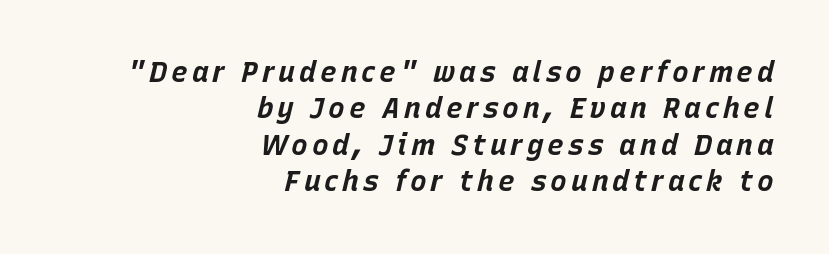
{"italic": "yes", "lean": "right", "slant_degrees": 15, "bold": "yes", "weight": "bold", "width": "normal", "stroke_contrast": "low", "x_height": "large", "monospaced": "no", "underline": "no", "align": "right", "line_spacing": "normal", "line_spacing_ratio": 1.3, "glyph_px": 28}
